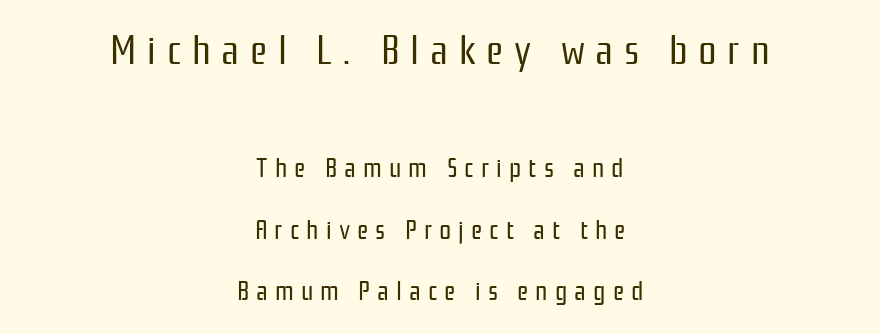
Q: Is the text bold? A: No.
Q: Is the text italic (slanted)? A: No, it is upright.
Q: Is the typeface a serif or a sans-serif typeface? A: Sans-serif.
Q: Is the text underlined? A: No.
Q: How is the paragraph aligned? A: Centered.
Q: Is the spacing between letters normal or unusually wide? A: Unusually wide.
Q: Is the spacing between lines tight, normal or loose? A: Loose.
Q: Which block of text is set in a larger size, the first (top) or the second (bottom)? A: The first (top) one.
Q: Width (condensed, normal, or wide)? A: Condensed.
Q: Stroke contrast? A: Low.
Q: x-height? A: Medium.
Q: Monospaced? A: No.
